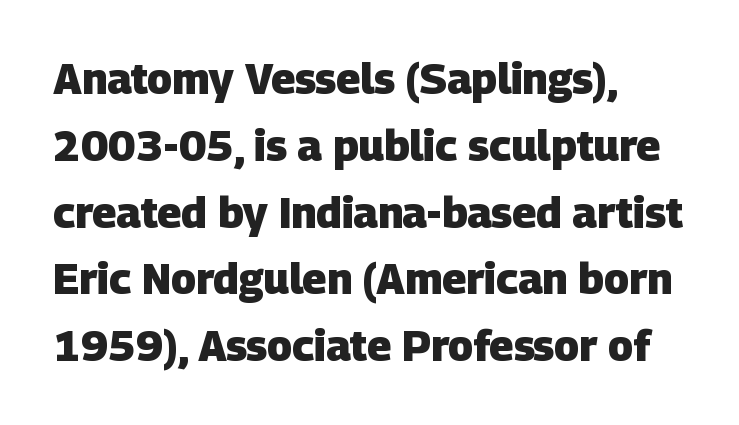
Q: Is the text bold? A: Yes.
Q: Is the typeface a serif or a sans-serif typeface? A: Sans-serif.
Q: Is the text underlined? A: No.
Q: How is the paragraph aligned? A: Left-aligned.
Q: Is the spacing between letters normal or unusually wide? A: Normal.
Q: Is the spacing between lines tight, normal or loose? A: Normal.
Q: Width (condensed, normal, or wide)? A: Normal.
Q: Stroke contrast? A: Low.
Q: x-height? A: Large.
Q: Monospaced? A: No.
